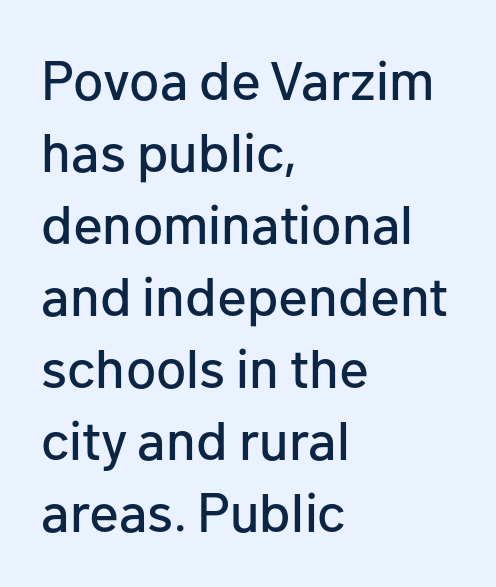
Q: Is the text italic (slanted)? A: No, it is upright.
Q: Is the typeface a serif or a sans-serif typeface? A: Sans-serif.
Q: Is the text underlined? A: No.
Q: How is the paragraph aligned? A: Left-aligned.
Q: Is the spacing between letters normal or unusually wide? A: Normal.
Q: Is the spacing between lines tight, normal or loose? A: Normal.
Q: Width (condensed, normal, or wide)? A: Normal.
Q: Stroke contrast? A: Low.
Q: x-height? A: Medium.
Q: Monospaced? A: No.
